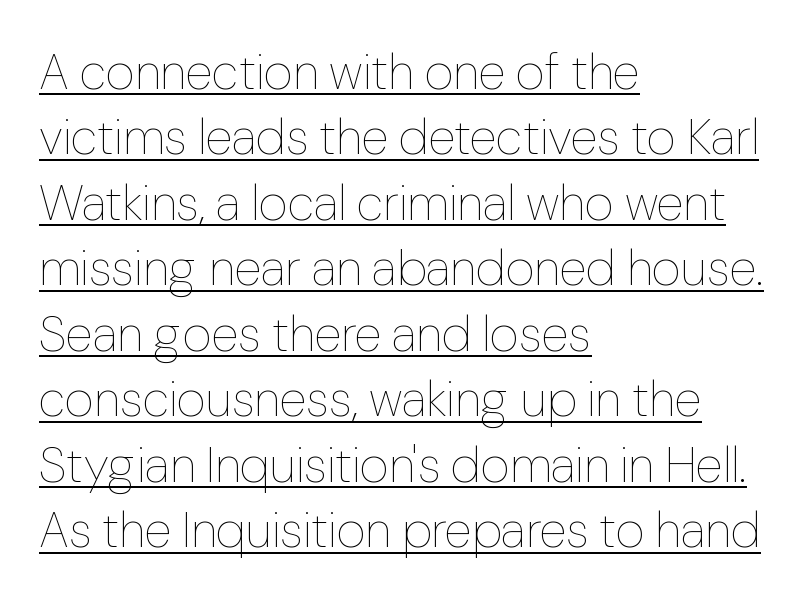
The image shows 50 px thin type, upright; set left-aligned, normal line spacing (1.31x), normal letter spacing, underlined; low stroke contrast and a medium x-height.
